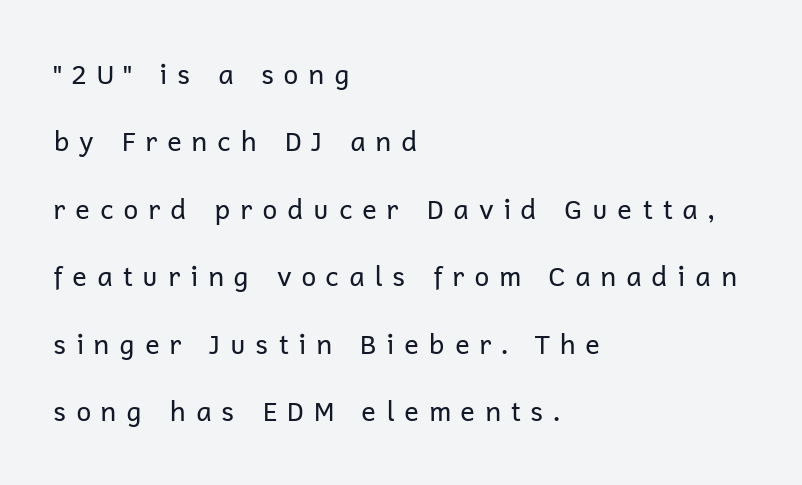
The image shows 27 px text type, upright; set left-aligned, loose line spacing (2.5x), unusually wide letter spacing (+0.34 em), not underlined.
